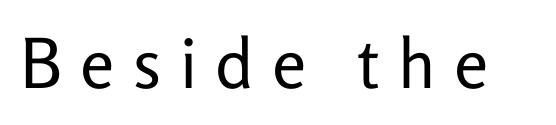
The image shows 69 px regular-weight sans-serif type, upright; set unusually wide letter spacing (+0.26 em), not underlined; low stroke contrast and a medium x-height.
